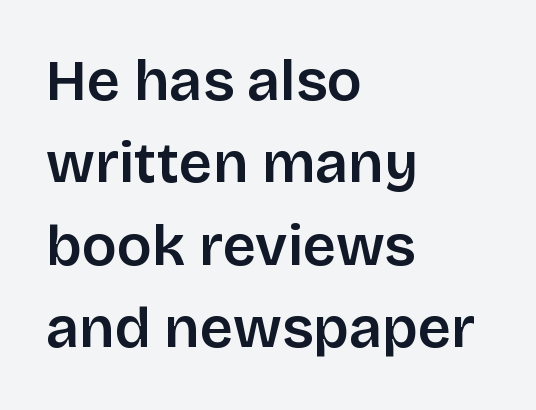
{"serif": "no", "italic": "no", "width": "normal", "stroke_contrast": "low", "x_height": "large", "monospaced": "no", "underline": "no", "align": "left", "line_spacing": "normal", "line_spacing_ratio": 1.42, "letter_spacing": "normal", "letter_spacing_em": 0.0, "glyph_px": 58}
